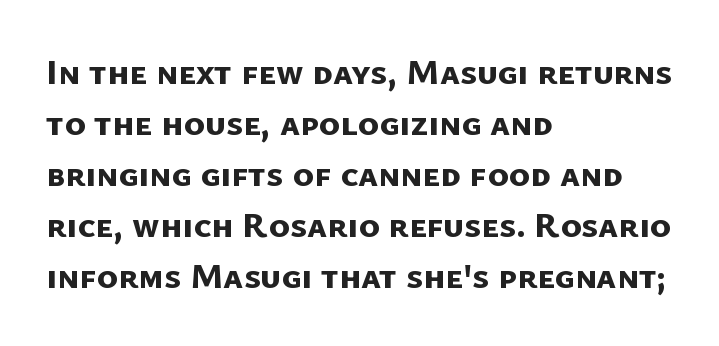
Q: Is the text bold? A: Yes.
Q: Is the typeface a serif or a sans-serif typeface? A: Sans-serif.
Q: Is the text underlined? A: No.
Q: How is the paragraph aligned? A: Left-aligned.
Q: Is the spacing between letters normal or unusually wide? A: Normal.
Q: Is the spacing between lines tight, normal or loose? A: Normal.
Q: Width (condensed, normal, or wide)? A: Normal.
Q: Stroke contrast? A: Low.
Q: x-height? A: Medium.
Q: Monospaced? A: No.
